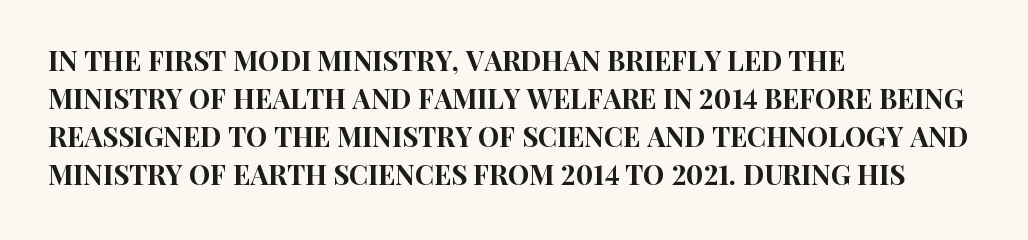
The image shows 27 px text type, upright; set left-aligned, normal line spacing (1.41x), normal letter spacing, not underlined.
